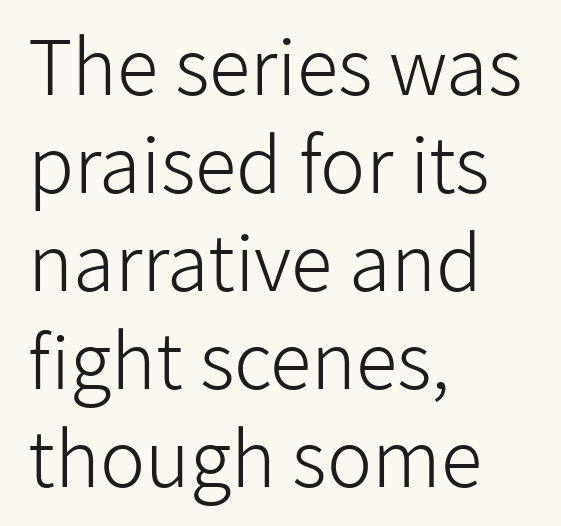
{"serif": "no", "italic": "no", "bold": "no", "weight": "light", "width": "normal", "stroke_contrast": "low", "x_height": "medium", "monospaced": "no", "underline": "no", "align": "left", "line_spacing": "normal", "line_spacing_ratio": 1.29, "letter_spacing": "normal", "letter_spacing_em": 0.0, "glyph_px": 76}
